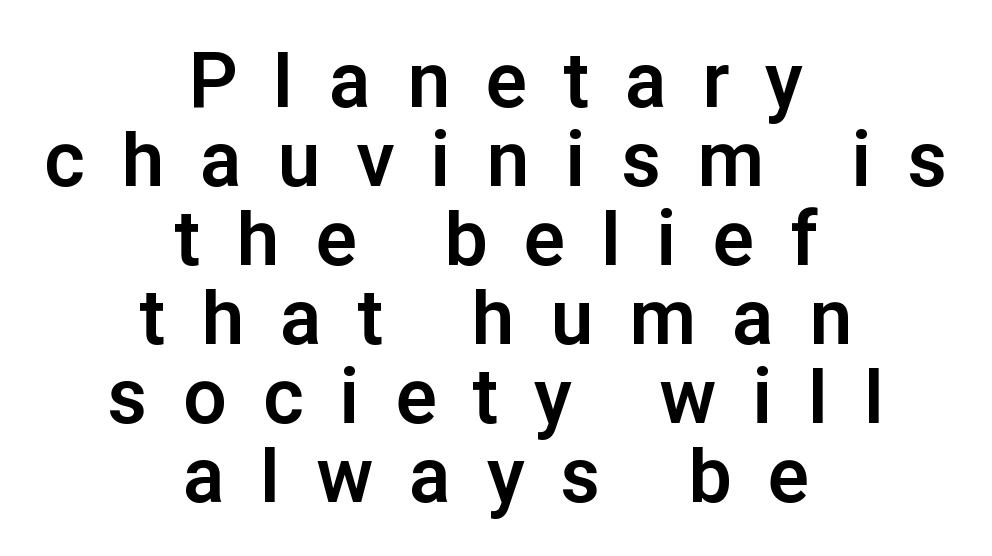
What weight is shown? A full bold with thick strokes. Where is the straight margin? There isn't one; the lines are centered. Each word looks stretched out because of the extra space between its letters. The designer dialed line spacing down below the default.
